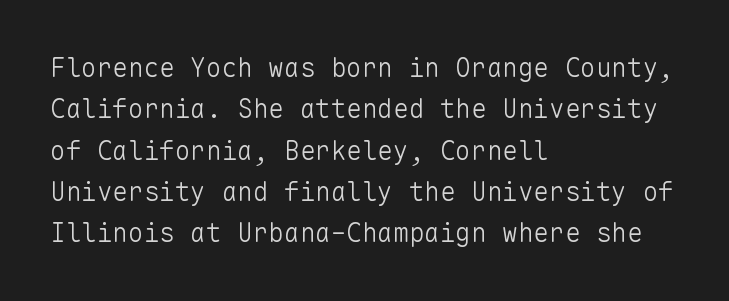
Q: Is the text bold? A: No.
Q: Is the text italic (slanted)? A: No, it is upright.
Q: Is the text underlined? A: No.
Q: How is the paragraph aligned? A: Left-aligned.
Q: Is the spacing between letters normal or unusually wide? A: Normal.
Q: Is the spacing between lines tight, normal or loose? A: Normal.
